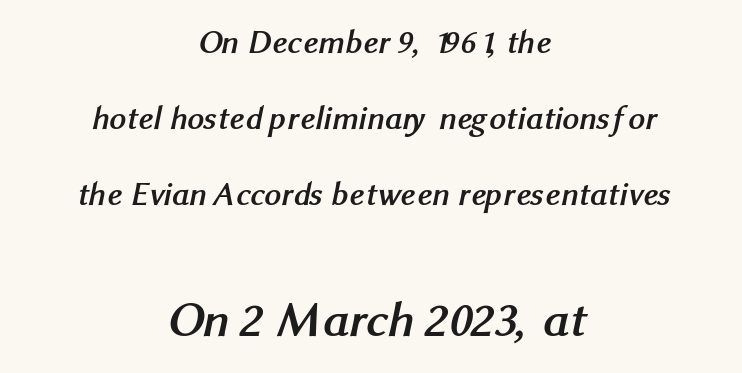
Classification — sans serif. The lines are spread far apart with generous leading. Larger block? The one below; the one above is distinctly smaller. The words here are not underlined.
